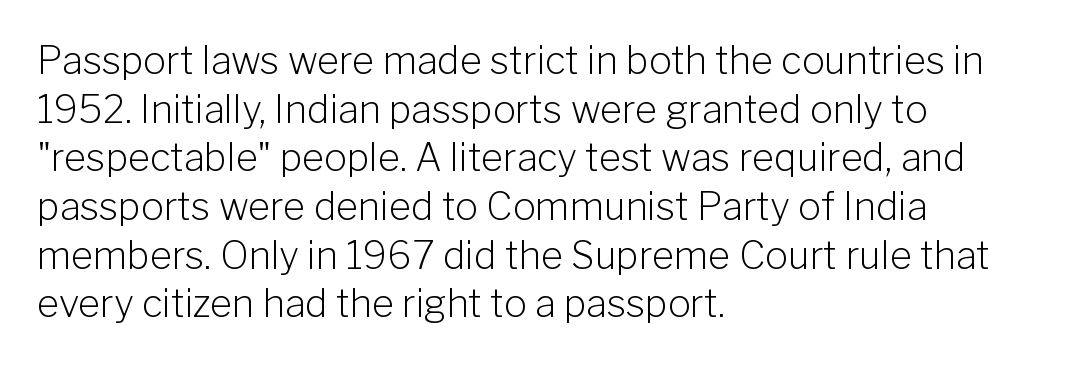
The image shows 38 px light sans-serif type, upright; set left-aligned, normal line spacing (1.28x), normal letter spacing, not underlined; low stroke contrast and a medium x-height.
